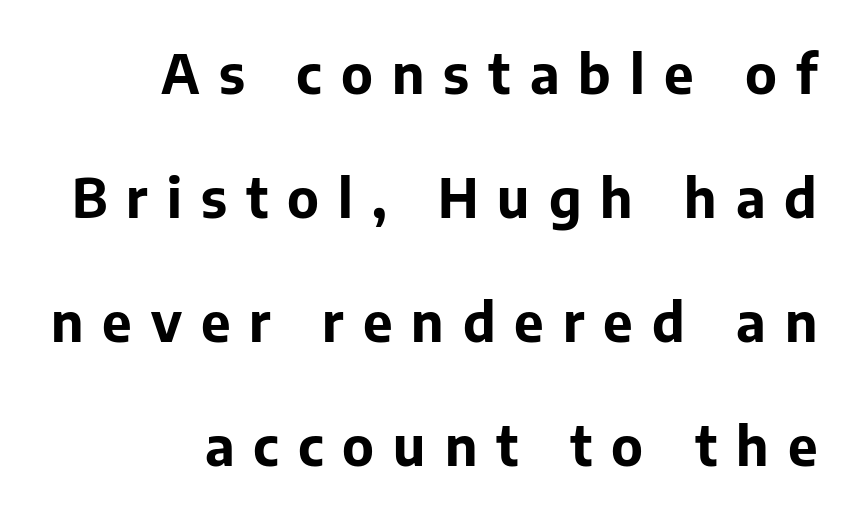
Visually the block forms a straight wall on the right and a jagged coastline on the left. In terms of letterform style, serifs are entirely absent. Is this a fixed-width face? No — the glyphs have proportional, varying widths. Compared with an ordinary text face, these strokes are far heavier — a full bold. Honestly, the letter spacing is so wide it's the main thing you notice. Vertical spacing — loose.
